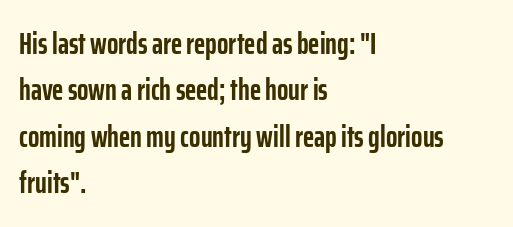
Q: Is the text bold? A: Yes.
Q: Is the text italic (slanted)? A: No, it is upright.
Q: Is the typeface a serif or a sans-serif typeface? A: Sans-serif.
Q: Is the text underlined? A: No.
Q: How is the paragraph aligned? A: Left-aligned.
Q: Is the spacing between letters normal or unusually wide? A: Normal.
Q: Is the spacing between lines tight, normal or loose? A: Normal.
Q: Width (condensed, normal, or wide)? A: Condensed.
Q: Stroke contrast? A: Low.
Q: x-height? A: Medium.
Q: Monospaced? A: No.
